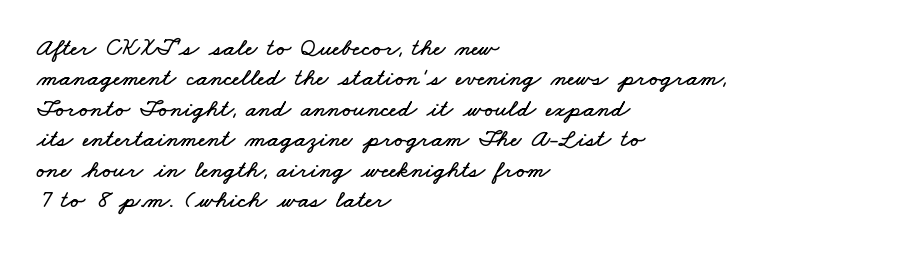
The image shows 25 px text type; set left-aligned, line spacing 1.22x, normal letter spacing, not underlined.
